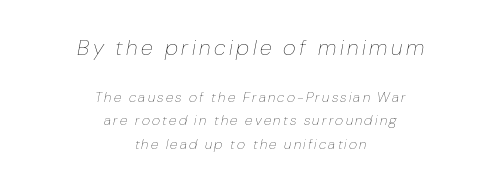
No heavy texture on the line: the type isn't bold. The lettering tilts uniformly, giving the passage an italic look. Which chunk is bigger? The first one — the top block dwarfs the bottom. Leading: standard.
